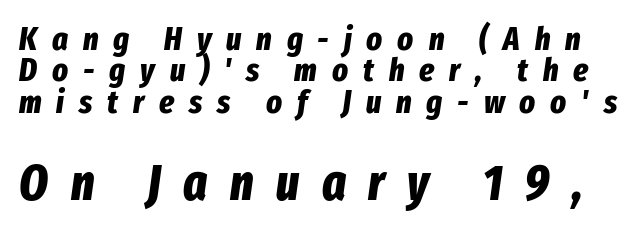
Notice how thick the strokes are: this is what a full bold looks like. Character size in the trailing block exceeds that of the leading block. Each row of text sits above clean, open space. An italicized treatment has been applied to the whole sample. Summary of vertical rhythm: compact, with narrow interline spacing.
